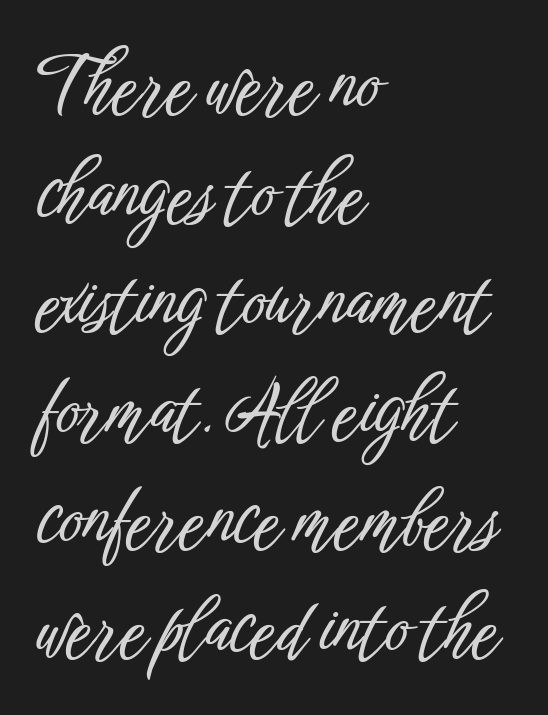
{"serif": "no", "width": "condensed", "stroke_contrast": "low", "x_height": "medium", "monospaced": "no", "underline": "no", "align": "left", "line_spacing": "normal", "line_spacing_ratio": 1.51, "letter_spacing": "normal", "letter_spacing_em": 0.0, "glyph_px": 72}
